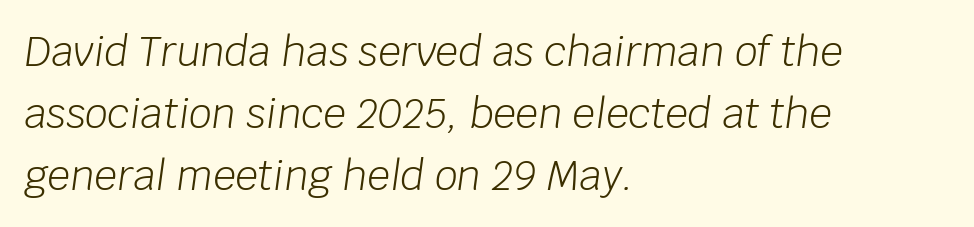
The image shows 40 px light type, italic (leaning right); set left-aligned, normal line spacing (1.55x), normal letter spacing, not underlined; low stroke contrast and a large x-height.
